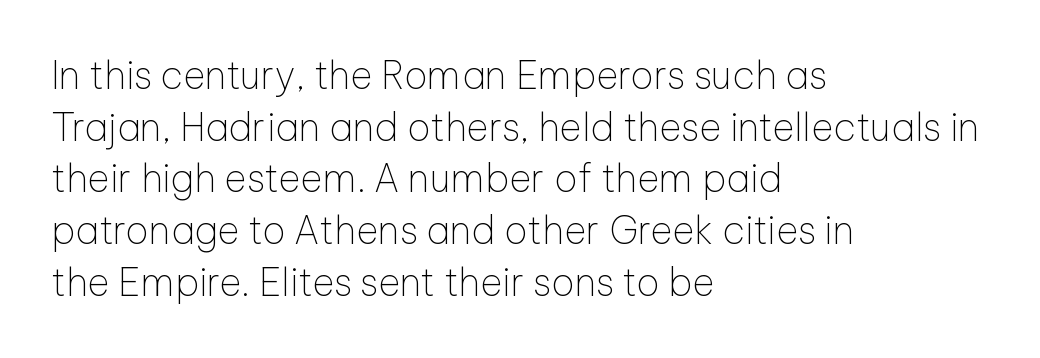
Q: Is the text bold? A: No.
Q: Is the text italic (slanted)? A: No, it is upright.
Q: Is the typeface a serif or a sans-serif typeface? A: Sans-serif.
Q: Is the text underlined? A: No.
Q: How is the paragraph aligned? A: Left-aligned.
Q: Is the spacing between letters normal or unusually wide? A: Normal.
Q: Is the spacing between lines tight, normal or loose? A: Normal.
Q: Width (condensed, normal, or wide)? A: Normal.
Q: Stroke contrast? A: Low.
Q: x-height? A: Medium.
Q: Monospaced? A: No.
